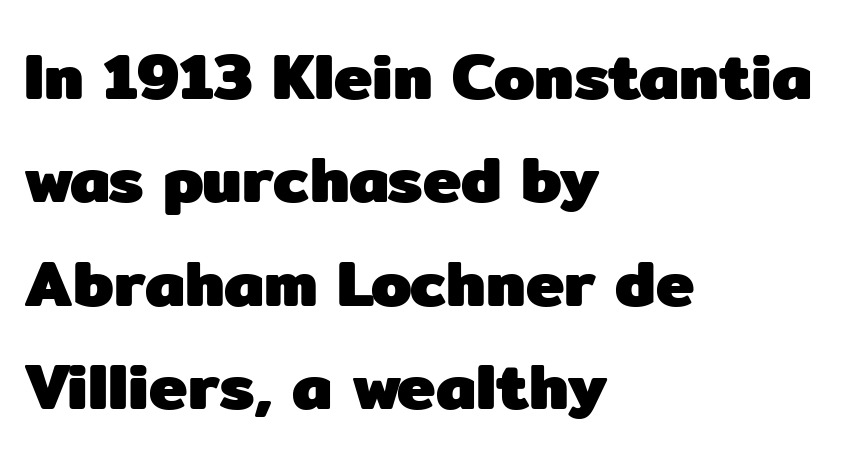
The image shows 65 px heavy sans-serif type, upright; set left-aligned, normal line spacing (1.59x), normal letter spacing, not underlined; low stroke contrast and a medium x-height.
